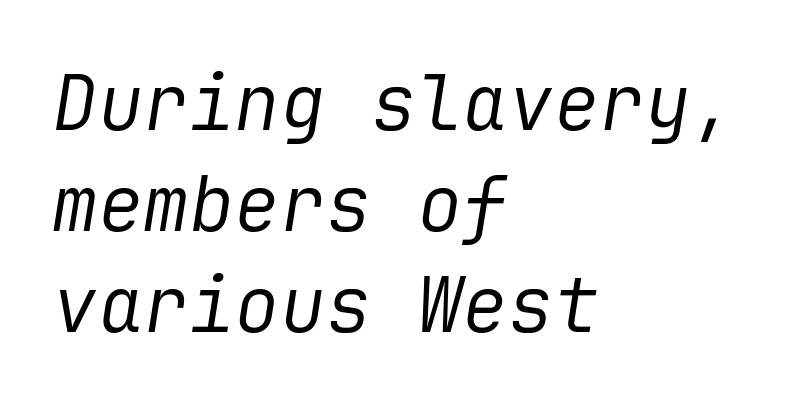
{"italic": "yes", "lean": "right", "slant_degrees": 9, "bold": "no", "weight": "regular", "width": "normal", "stroke_contrast": "low", "x_height": "medium", "underline": "no", "align": "left", "line_spacing": "normal", "line_spacing_ratio": 1.33, "letter_spacing": "normal", "letter_spacing_em": 0.0, "glyph_px": 76}
